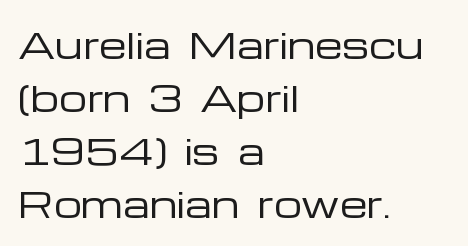
{"serif": "no", "italic": "no", "bold": "no", "weight": "regular", "width": "wide", "stroke_contrast": "low", "x_height": "medium", "monospaced": "no", "underline": "no", "align": "left", "line_spacing": "normal", "line_spacing_ratio": 1.51, "letter_spacing": "normal", "letter_spacing_em": 0.0, "glyph_px": 35}
